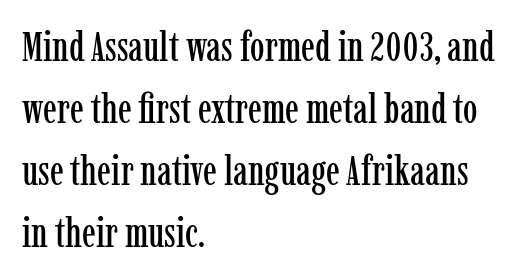
{"serif": "yes", "italic": "no", "width": "condensed", "stroke_contrast": "low", "x_height": "medium", "monospaced": "no", "underline": "no", "align": "left", "line_spacing": "normal", "line_spacing_ratio": 1.51, "letter_spacing": "normal", "letter_spacing_em": 0.0, "glyph_px": 41}
